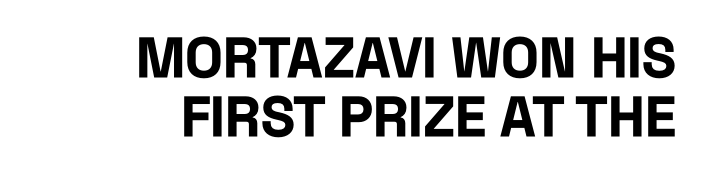
The image shows 56 px bold, condensed sans-serif type, upright; set right-aligned, tight line spacing (1.06x), normal letter spacing, not underlined; low stroke contrast and a large x-height.
